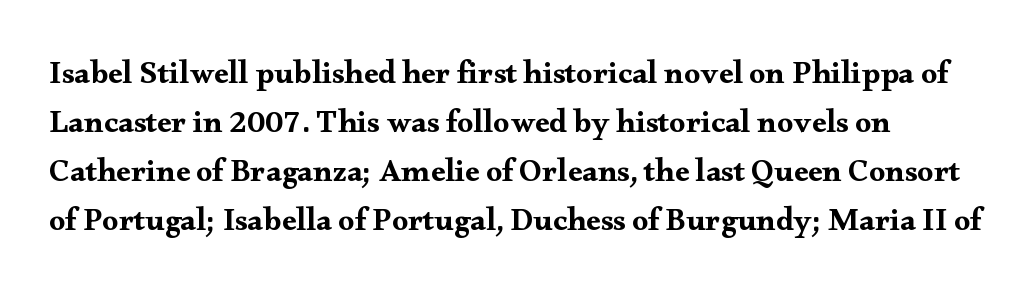
The image shows 32 px wide serif type, upright; set left-aligned, normal line spacing (1.53x), normal letter spacing, not underlined; medium stroke contrast and a small x-height.
